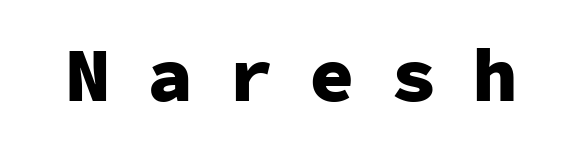
{"serif": "no", "italic": "no", "bold": "yes", "weight": "heavy", "width": "normal", "stroke_contrast": "low", "x_height": "medium", "monospaced": "yes", "underline": "no", "letter_spacing": "wide", "letter_spacing_em": 0.47, "glyph_px": 76}
